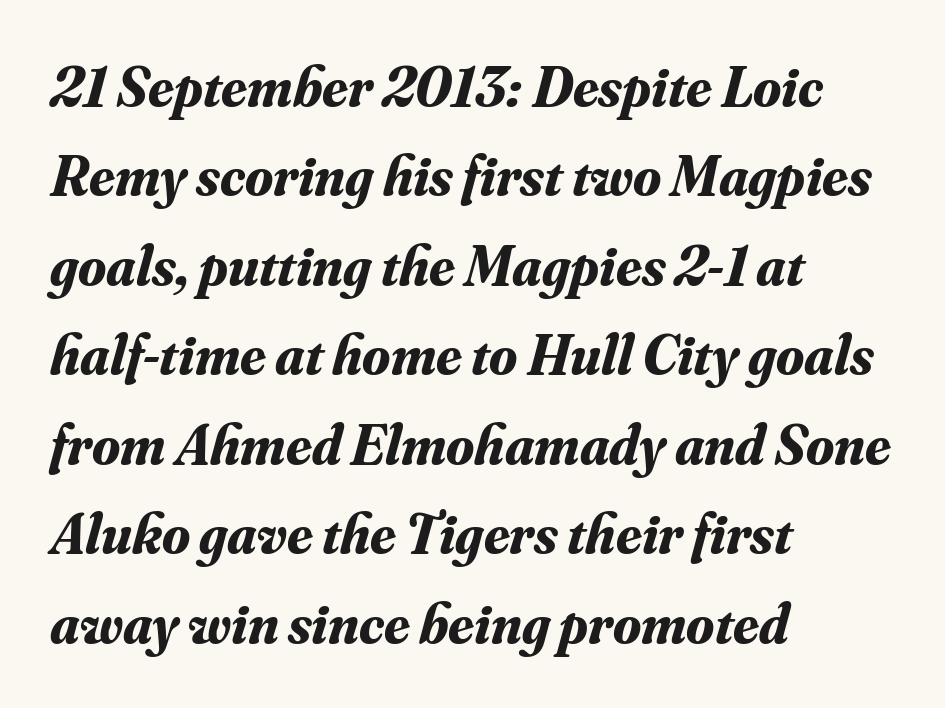
The image shows 57 px bold serif type, italic (leaning right); set left-aligned, normal line spacing (1.57x), normal letter spacing, not underlined; medium stroke contrast and a small x-height.
